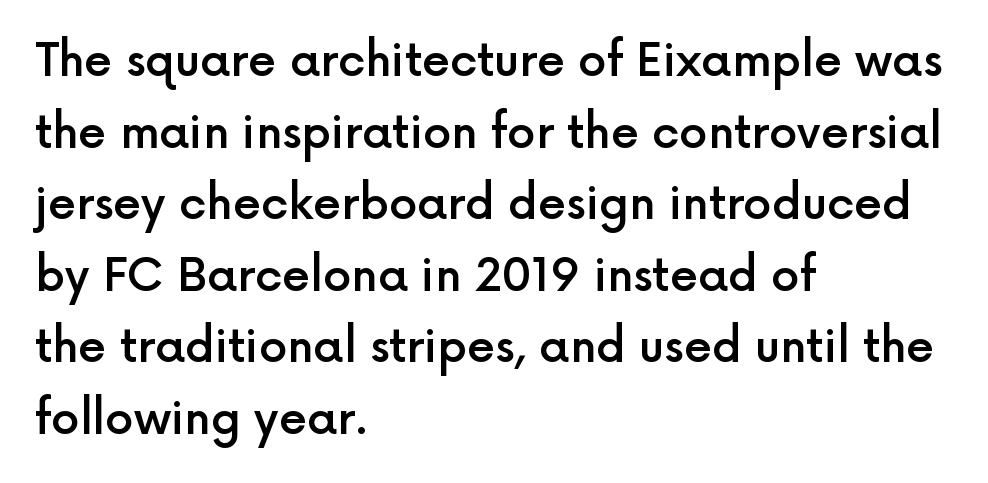
The face used here is a sans, in the tradition of grotesques and geometrics. The space directly below the letters is spotless. Italic: no, the glyphs are upright roman. The compositor pushed each line to the left boundary. Evenly set lines give the paragraph a standard silhouette.
